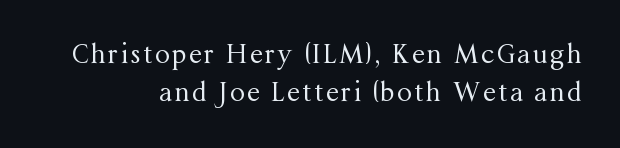
Every stem runs plumb, perpendicular to the baseline. The lines in this sample share a right terminus and differ only in where they begin. Letters rest on an invisible, unmarked baseline. Baseline-to-baseline distance is the conventional proportion of letter height.
